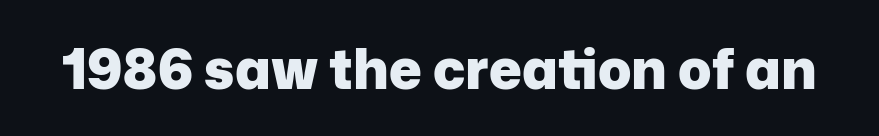
{"serif": "no", "italic": "no", "bold": "yes", "weight": "heavy", "width": "normal", "stroke_contrast": "low", "x_height": "medium", "monospaced": "no", "underline": "no", "letter_spacing": "normal", "letter_spacing_em": 0.0, "glyph_px": 55}
